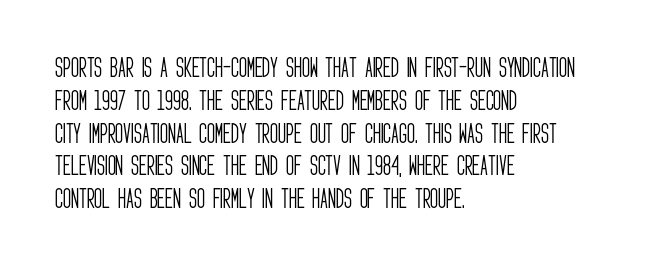
Descender tails drop into unmarked territory. Vertically, the passage feels balanced, rows spaced as you'd expect. The typesetter chose a ragged-right arrangement here. The typography opts for an upright posture over an oblique one. The rendering keeps characters at their native spacing. Stroke mass is kept to a normal reading level or below.
